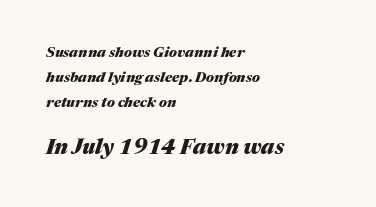
{"italic": "yes", "lean": "right", "slant_degrees": 17, "bold": "yes", "underline": "no", "align": "left", "line_spacing_ratio": 1.8, "letter_spacing": "normal", "letter_spacing_em": 0.0, "larger_block": "second", "size_ratio": 1.5, "glyph_px": 21}
